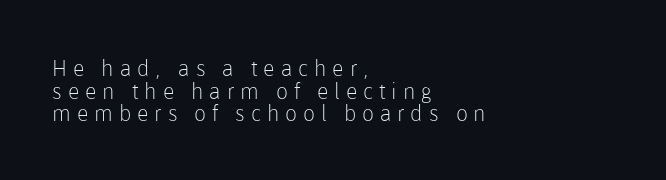
The gap between lines stays unmarked. Does the leading feel generous? Not at all — it's pinched. A light-to-regular cut is what we see here. This rendering widens character spacing well past its baseline value. Style check: upright.
